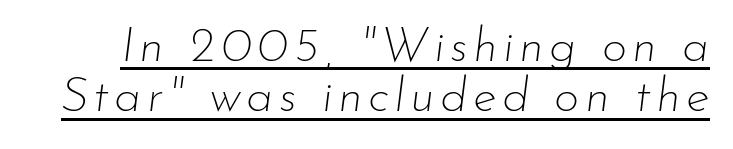
The image shows 49 px thin type, italic (leaning right); set tight line spacing (1.03x), underlined; low stroke contrast and a small x-height.
